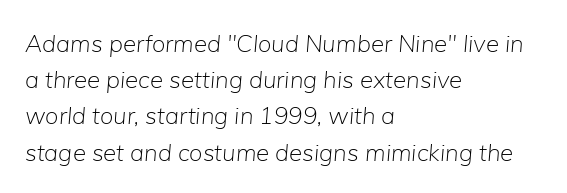
No chunkiness to these letters — they're not bold. Compared with ordinary roman type, these characters are visibly tilted. Whoever set this chose a conventional vertical rhythm. Caption: multi-line text, flush left, ragged right.
